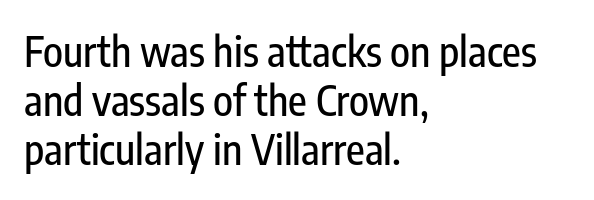
Is this a fixed-width face? No — the glyphs have proportional, varying widths. Caption: standard tracking, unaltered. The designer went with a sans here, leaving each stem footless. Rule under the text: the space is simply empty. Quick note: not italic, upright.
